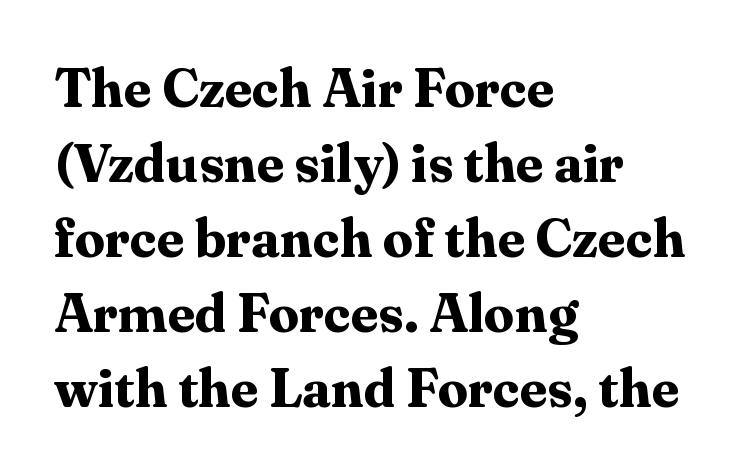
The image shows 54 px bold serif type, upright; set left-aligned, normal line spacing (1.39x), normal letter spacing, not underlined; medium stroke contrast and a medium x-height.
